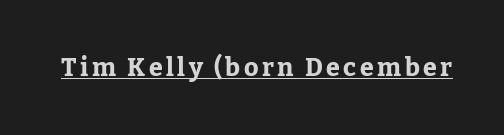
Notice how a bar underscores the lettering throughout. The axis of the letterforms is exactly vertical. Caption: bold face, heavy strokes.
